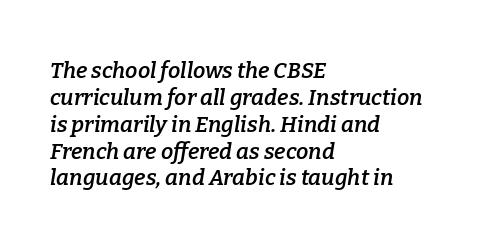
Typesetter's note: demi weight, one step under bold. There's an unmistakable incline to the writing here. This rendering uses left alignment, leaving the right contour irregular. Tracking here is standard; glyphs follow each other at the usual distance. Just letters on the line, the space beneath them empty.
